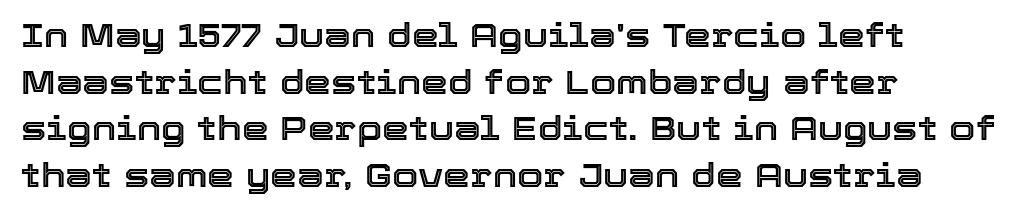
Left-aligned paragraph, ragged on the right. The letters stand straight up with perfectly vertical stems. A typesetter would call this leading conventional body-copy spacing. Proportional: the letters do not fall into vertical columns. The horizontal fit of the characters is conventional and even. Glance below the letters and you will spot only blank space.
